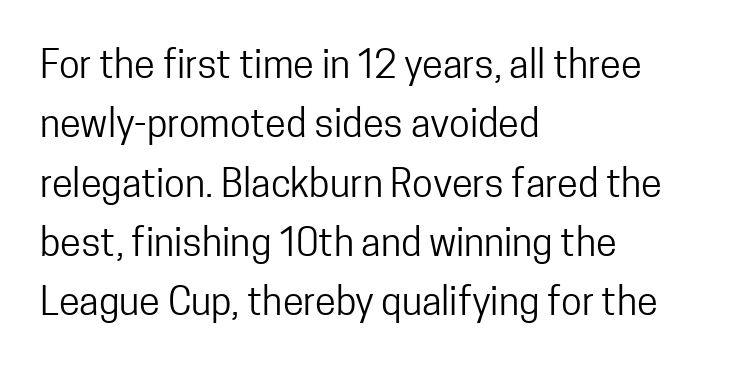
{"serif": "no", "italic": "no", "bold": "no", "weight": "regular", "width": "condensed", "stroke_contrast": "low", "x_height": "medium", "monospaced": "no", "underline": "no", "align": "left", "line_spacing": "normal", "line_spacing_ratio": 1.56, "letter_spacing": "normal", "letter_spacing_em": 0.0, "glyph_px": 38}
